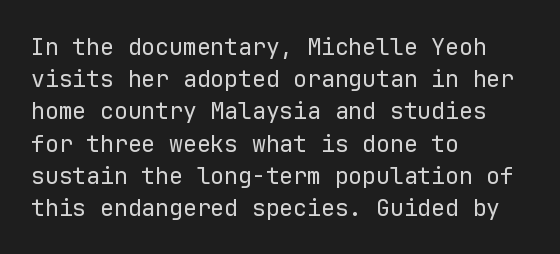
{"italic": "no", "bold": "no", "underline": "no", "align": "left", "line_spacing": "normal", "line_spacing_ratio": 1.4, "letter_spacing": "normal", "letter_spacing_em": 0.0, "glyph_px": 23}
